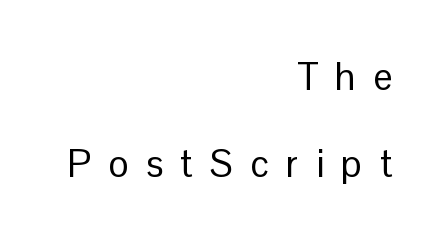
Nothing sits at the stroke ends, so this counts as sans-serif. Letter spacing: wide. The words here are not underlined. These lines were composed using upright roman letters.
